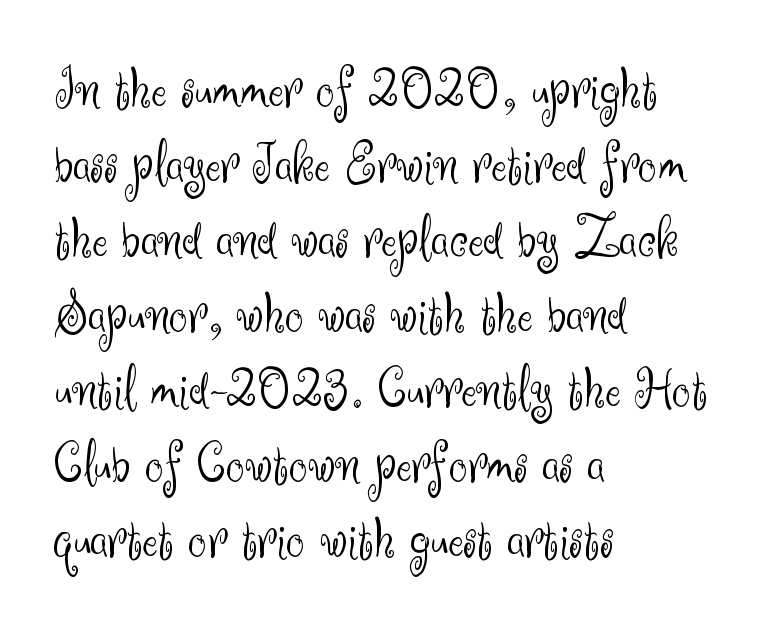
Underlining? Definitely not there. The letters look calm and open, with moderate or lighter stems. Tall strokes in this sample are plumb rather than angled. Nobody touched the tracking dial on this one. Notice how descenders clear the ascenders below comfortably — that's standard leading.
